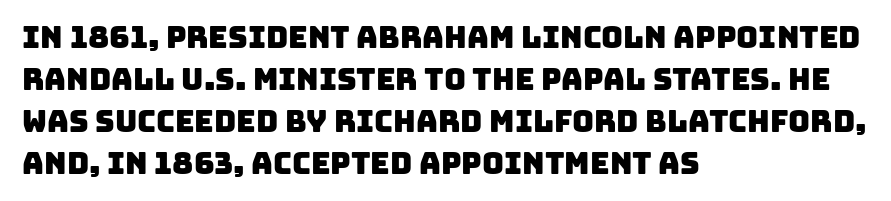
The image shows 30 px sans-serif type; set left-aligned, normal line spacing (1.4x), normal letter spacing, not underlined; low stroke contrast and a large x-height.
